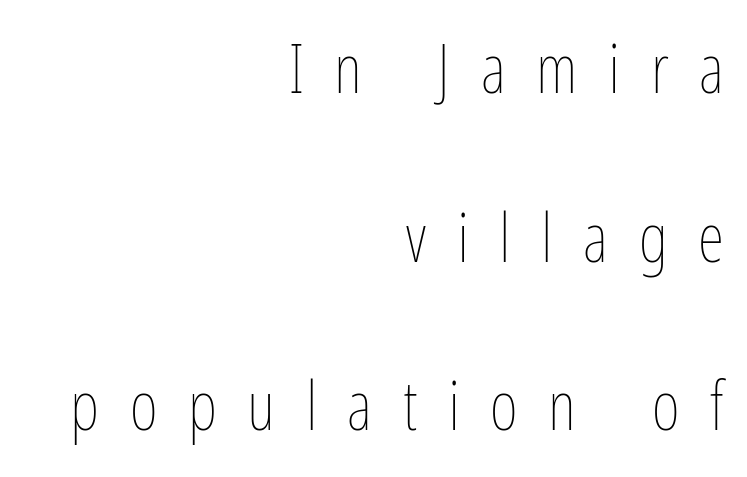
In terms of leading, this rendering errs on the spacious side. The face used here is proportionally spaced, like ordinary book or web type. Type without underlining. Italic: no, the glyphs are upright roman. Loose tracking; the words dissolve into strings of separated letters.
